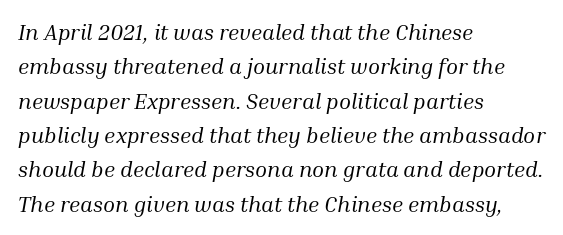
Q: Is the text bold? A: No.
Q: Is the text italic (slanted)? A: Yes, it leans right by about 10 degrees.
Q: Is the text underlined? A: No.
Q: How is the paragraph aligned? A: Left-aligned.
Q: Is the spacing between letters normal or unusually wide? A: Normal.
Q: Is the spacing between lines tight, normal or loose? A: Normal.
